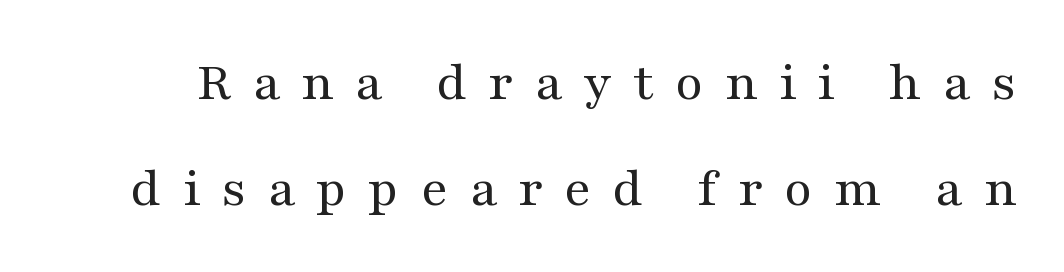
{"serif": "yes", "italic": "no", "bold": "no", "weight": "regular", "width": "wide", "stroke_contrast": "medium", "x_height": "medium", "monospaced": "no", "underline": "no", "line_spacing_ratio": 1.86, "letter_spacing": "wide", "letter_spacing_em": 0.37, "glyph_px": 57}
